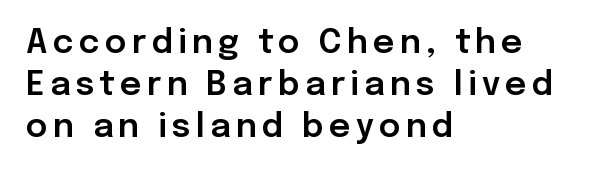
These lines sit exactly where default settings would place them. In CSS terms this would be text-align: left. The axis of the letterforms is exactly vertical. You could not count columns in this text — the font is proportionally spaced. Only glyphs here, with clear space below each row. The type family on display is of the sans-serif kind.
